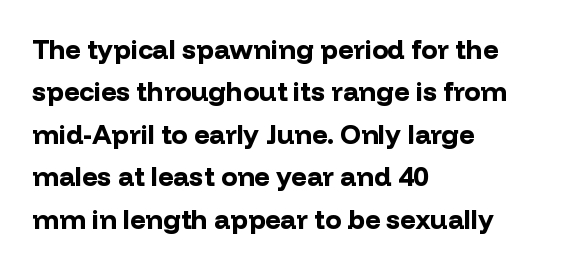
The image shows 27 px bold type, upright; set left-aligned, normal line spacing (1.57x), normal letter spacing, not underlined.
